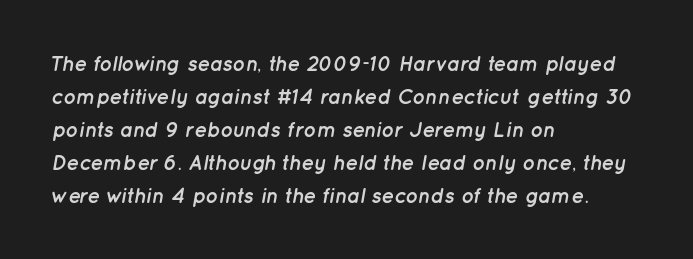
Q: Is the text bold? A: Yes.
Q: Is the text italic (slanted)? A: Yes, it leans right by about 12 degrees.
Q: Is the text underlined? A: No.
Q: How is the paragraph aligned? A: Left-aligned.
Q: Is the spacing between letters normal or unusually wide? A: Normal.
Q: Is the spacing between lines tight, normal or loose? A: Normal.
